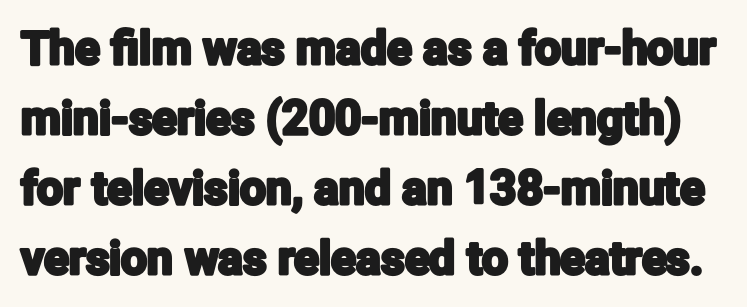
The image shows 46 px condensed sans-serif type, upright; set normal line spacing (1.52x), normal letter spacing, not underlined; low stroke contrast and a medium x-height.
